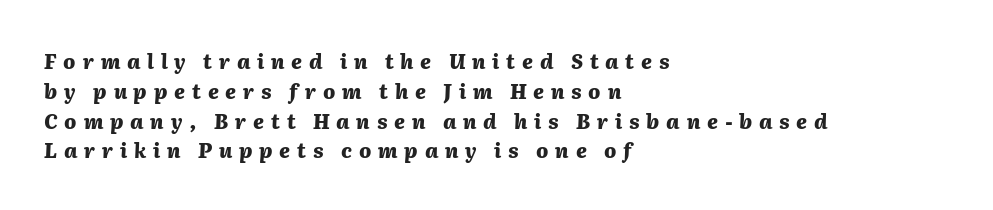
Q: Is the text bold? A: Yes.
Q: Is the text italic (slanted)? A: Yes, it leans right by about 2 degrees.
Q: Is the text underlined? A: No.
Q: How is the paragraph aligned? A: Left-aligned.
Q: Is the spacing between letters normal or unusually wide? A: Unusually wide.
Q: Is the spacing between lines tight, normal or loose? A: Normal.
